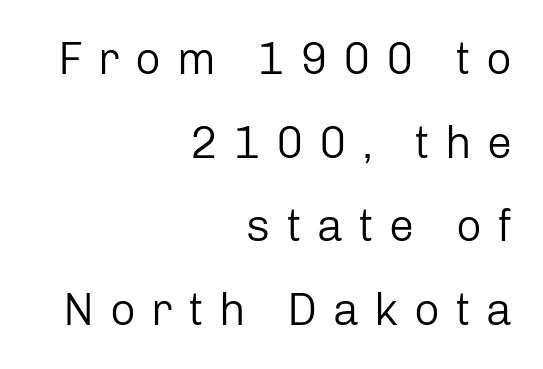
Q: Is the text bold? A: No.
Q: Is the text italic (slanted)? A: No, it is upright.
Q: Is the typeface a serif or a sans-serif typeface? A: Sans-serif.
Q: Is the text underlined? A: No.
Q: How is the paragraph aligned? A: Right-aligned.
Q: Is the spacing between letters normal or unusually wide? A: Unusually wide.
Q: Width (condensed, normal, or wide)? A: Normal.
Q: Stroke contrast? A: Low.
Q: x-height? A: Medium.
Q: Monospaced? A: No.
